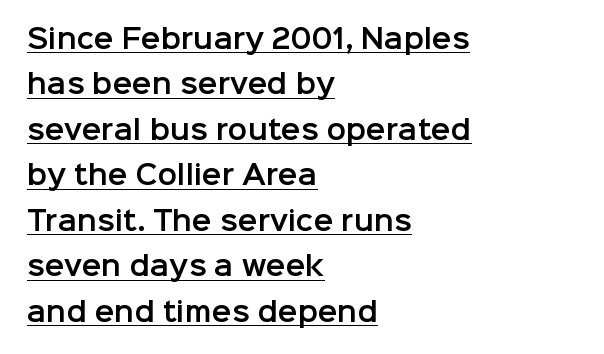
Q: Is the text italic (slanted)? A: No, it is upright.
Q: Is the text underlined? A: Yes.
Q: How is the paragraph aligned? A: Left-aligned.
Q: Is the spacing between letters normal or unusually wide? A: Normal.
